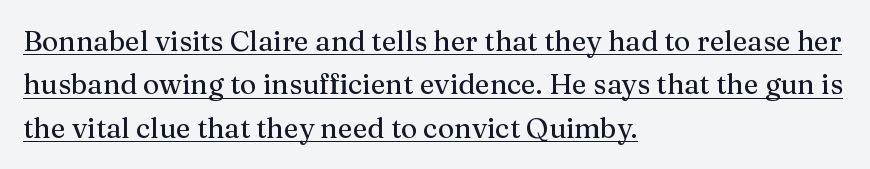
Q: Is the text italic (slanted)? A: No, it is upright.
Q: Is the typeface a serif or a sans-serif typeface? A: Serif.
Q: Is the text underlined? A: Yes.
Q: How is the paragraph aligned? A: Left-aligned.
Q: Is the spacing between letters normal or unusually wide? A: Normal.
Q: Is the spacing between lines tight, normal or loose? A: Normal.
Q: Width (condensed, normal, or wide)? A: Normal.
Q: Stroke contrast? A: Medium.
Q: x-height? A: Medium.
Q: Monospaced? A: No.
